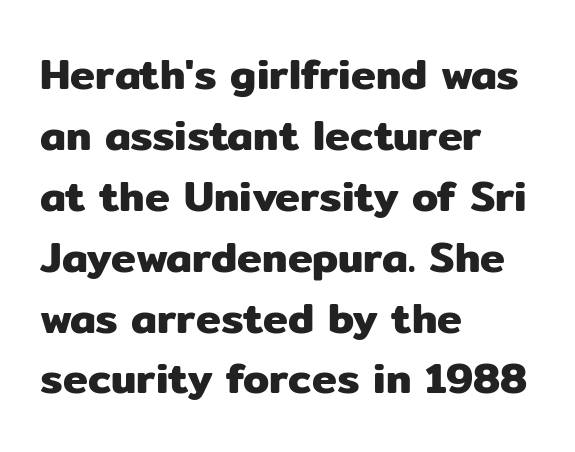
{"serif": "no", "italic": "no", "width": "normal", "stroke_contrast": "low", "x_height": "medium", "monospaced": "no", "underline": "no", "align": "left", "line_spacing": "normal", "line_spacing_ratio": 1.45, "letter_spacing": "normal", "letter_spacing_em": 0.0, "glyph_px": 42}
